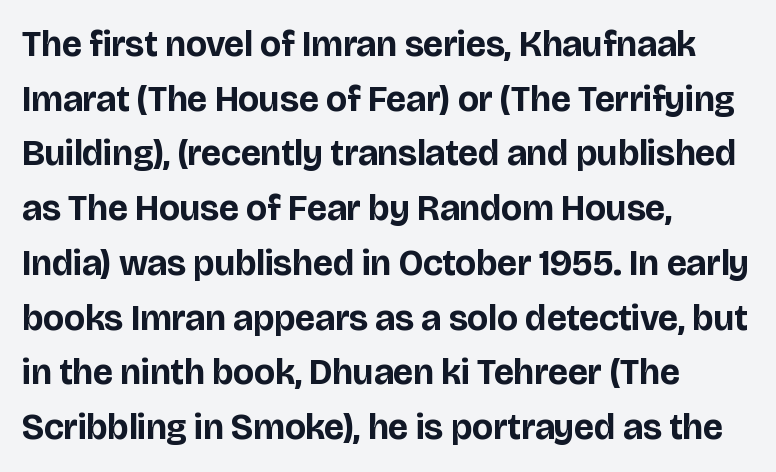
Q: Is the text bold? A: Yes.
Q: Is the text italic (slanted)? A: No, it is upright.
Q: Is the typeface a serif or a sans-serif typeface? A: Sans-serif.
Q: Is the text underlined? A: No.
Q: How is the paragraph aligned? A: Left-aligned.
Q: Is the spacing between letters normal or unusually wide? A: Normal.
Q: Is the spacing between lines tight, normal or loose? A: Normal.
Q: Width (condensed, normal, or wide)? A: Normal.
Q: Stroke contrast? A: Low.
Q: x-height? A: Large.
Q: Monospaced? A: No.
